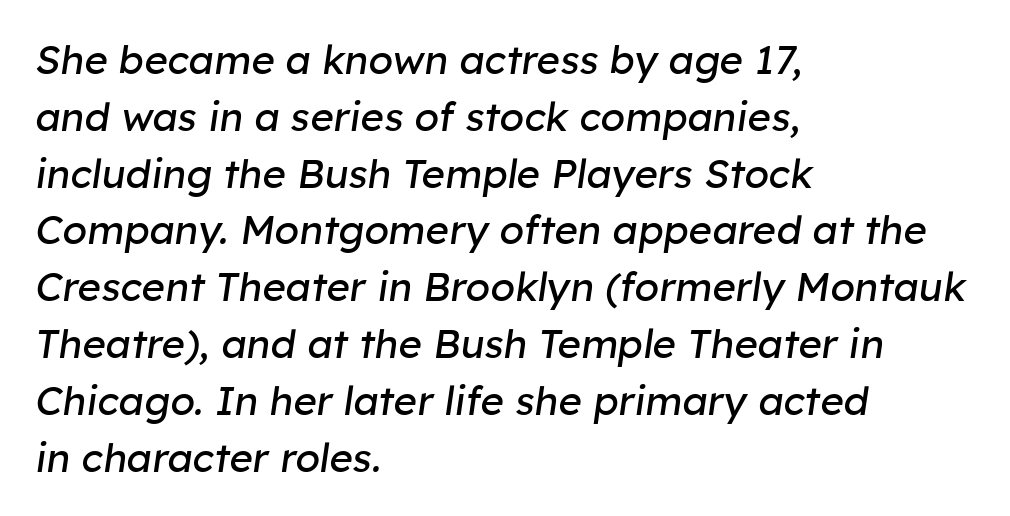
{"italic": "yes", "lean": "right", "slant_degrees": 8, "bold": "no", "weight": "regular", "width": "normal", "stroke_contrast": "low", "x_height": "medium", "monospaced": "no", "underline": "no", "align": "left", "line_spacing": "normal", "line_spacing_ratio": 1.42, "letter_spacing": "normal", "letter_spacing_em": 0.0, "glyph_px": 40}
